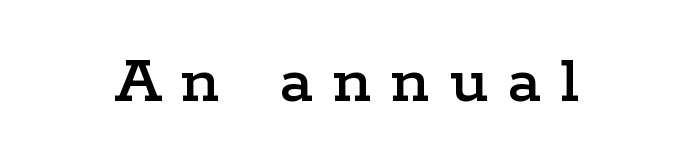
Old-style or modern, the face here clearly has serifs. Letter spacing: wide. The passage shown is typed in a proportional face where columns would drift. Anything drawn beneath the words? Only blank space.
